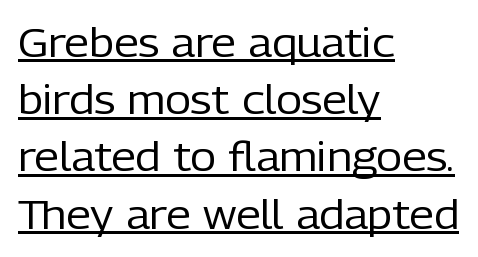
{"serif": "no", "italic": "no", "bold": "no", "weight": "regular", "width": "normal", "stroke_contrast": "low", "x_height": "medium", "monospaced": "no", "underline": "yes", "align": "left", "line_spacing": "normal", "line_spacing_ratio": 1.43, "letter_spacing": "normal", "letter_spacing_em": 0.0, "glyph_px": 40}
